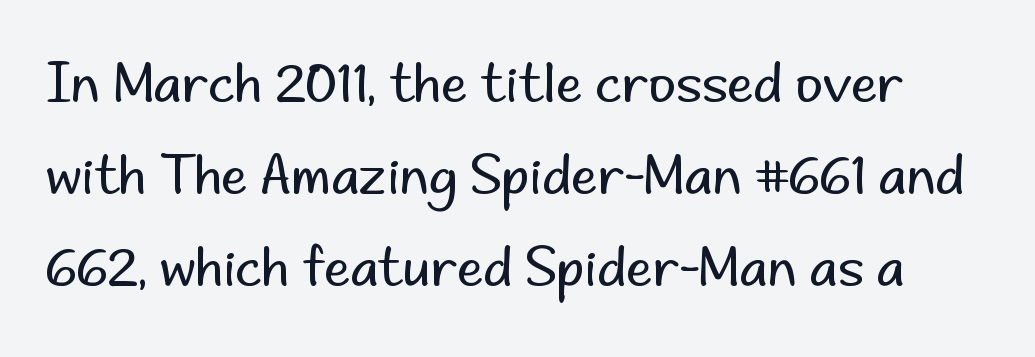
The image shows 53 px regular-weight sans-serif type, upright; set line spacing 1.74x, normal letter spacing, not underlined; low stroke contrast and a small x-height.
